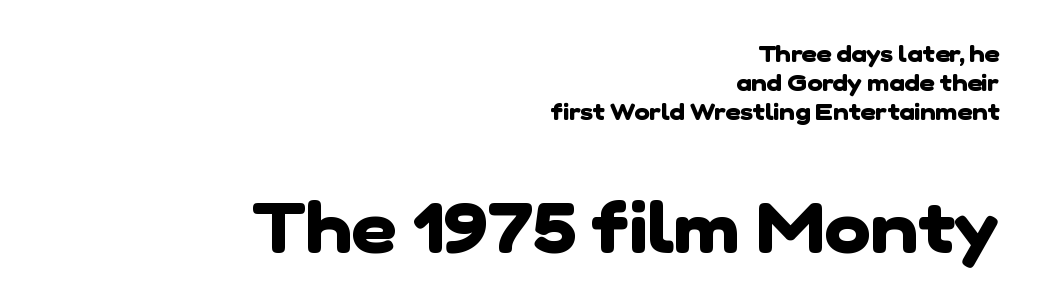
Q: Is the text bold? A: Yes.
Q: Is the typeface a serif or a sans-serif typeface? A: Sans-serif.
Q: Is the text underlined? A: No.
Q: How is the paragraph aligned? A: Right-aligned.
Q: Is the spacing between letters normal or unusually wide? A: Normal.
Q: Is the spacing between lines tight, normal or loose? A: Normal.
Q: Which block of text is set in a larger size, the first (top) or the second (bottom)? A: The second (bottom) one.
Q: Width (condensed, normal, or wide)? A: Normal.
Q: Stroke contrast? A: Low.
Q: x-height? A: Medium.
Q: Monospaced? A: No.
